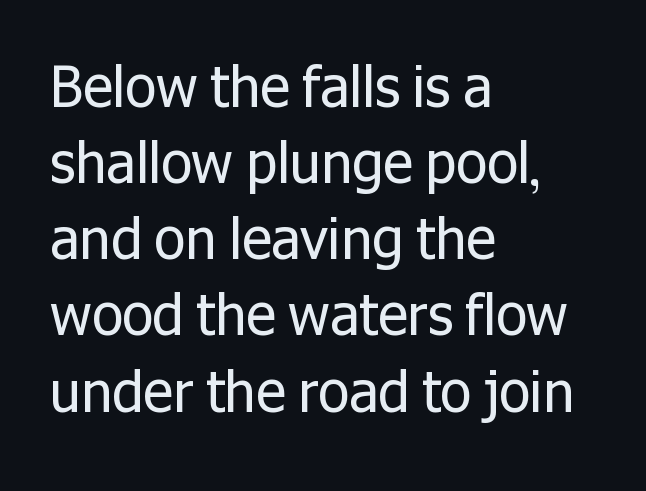
Q: Is the text bold? A: No.
Q: Is the text italic (slanted)? A: No, it is upright.
Q: Is the typeface a serif or a sans-serif typeface? A: Sans-serif.
Q: Is the text underlined? A: No.
Q: How is the paragraph aligned? A: Left-aligned.
Q: Is the spacing between letters normal or unusually wide? A: Normal.
Q: Is the spacing between lines tight, normal or loose? A: Normal.
Q: Width (condensed, normal, or wide)? A: Normal.
Q: Stroke contrast? A: Low.
Q: x-height? A: Medium.
Q: Monospaced? A: No.
